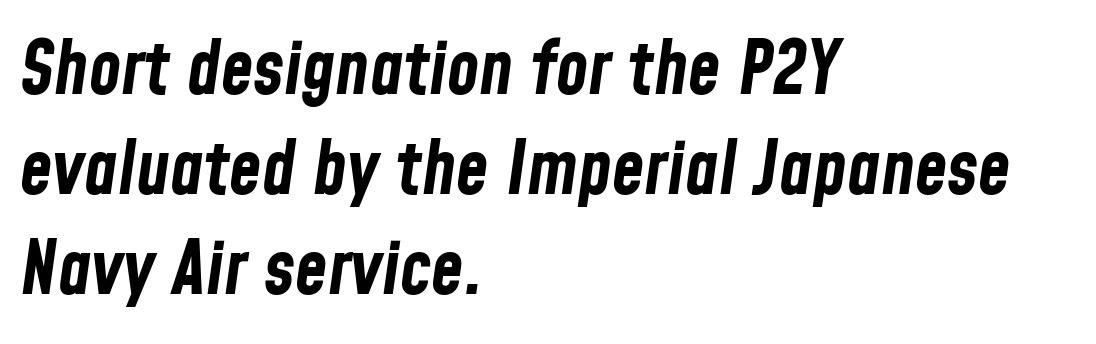
{"italic": "yes", "lean": "right", "slant_degrees": 8, "bold": "yes", "weight": "bold", "width": "condensed", "stroke_contrast": "low", "x_height": "medium", "monospaced": "no", "underline": "no", "align": "left", "line_spacing": "normal", "line_spacing_ratio": 1.35, "letter_spacing": "normal", "letter_spacing_em": 0.0, "glyph_px": 74}
